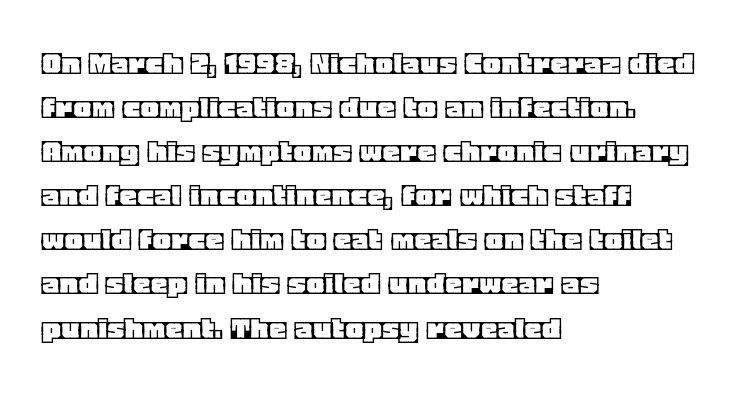
The image shows 35 px text type, upright; set left-aligned, normal line spacing (1.26x), normal letter spacing, not underlined; a large x-height.
